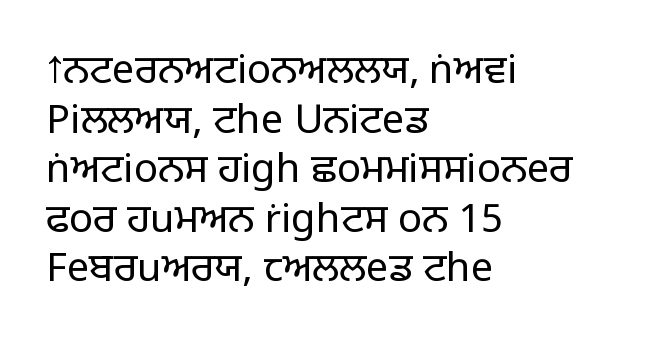
The image shows 40 px light sans-serif type, upright; set left-aligned, line spacing 1.24x, normal letter spacing, not underlined; low stroke contrast and a large x-height.
